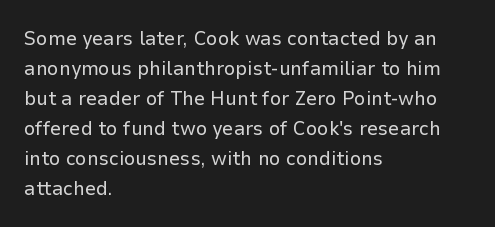
Q: Is the text bold? A: No.
Q: Is the text italic (slanted)? A: No, it is upright.
Q: Is the text underlined? A: No.
Q: How is the paragraph aligned? A: Left-aligned.
Q: Is the spacing between letters normal or unusually wide? A: Normal.
Q: Is the spacing between lines tight, normal or loose? A: Normal.
